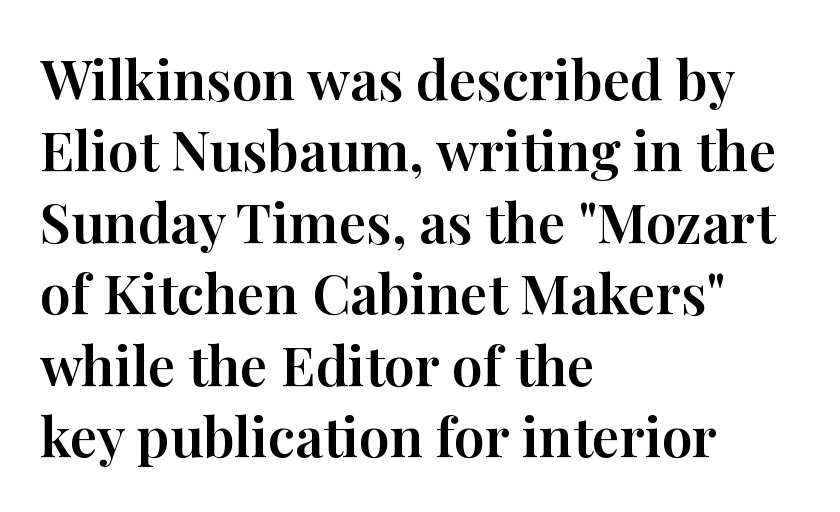
{"serif": "yes", "italic": "no", "width": "normal", "stroke_contrast": "high", "x_height": "medium", "monospaced": "no", "underline": "no", "align": "left", "line_spacing": "normal", "line_spacing_ratio": 1.3, "letter_spacing": "normal", "letter_spacing_em": 0.0, "glyph_px": 55}
